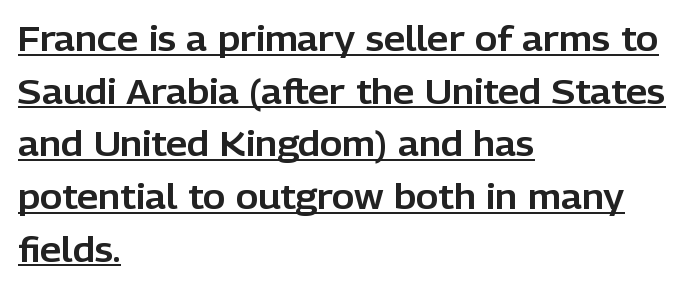
These lines are set flush left with a ragged right edge. Letterform terminals end flat and unadorned throughout the passage. What stands out about the letter spacing? Nothing — it is the standard amount. Does the lettering tilt? It doesn't — this is upright.
